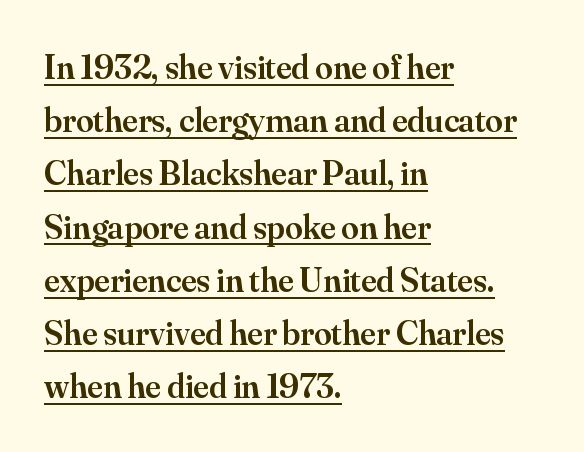
The image shows 35 px semibold serif type, upright; set left-aligned, normal line spacing (1.52x), normal letter spacing, underlined; medium stroke contrast and a small x-height.
